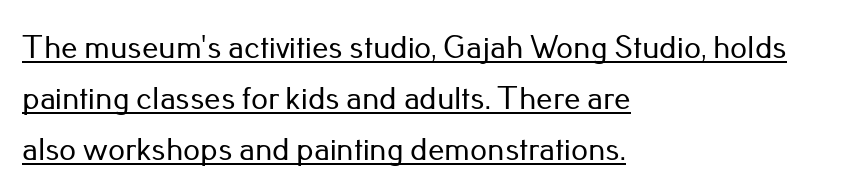
The image shows 33 px sans-serif type, upright; set left-aligned, normal line spacing (1.55x), normal letter spacing, underlined; low stroke contrast and a small x-height.
